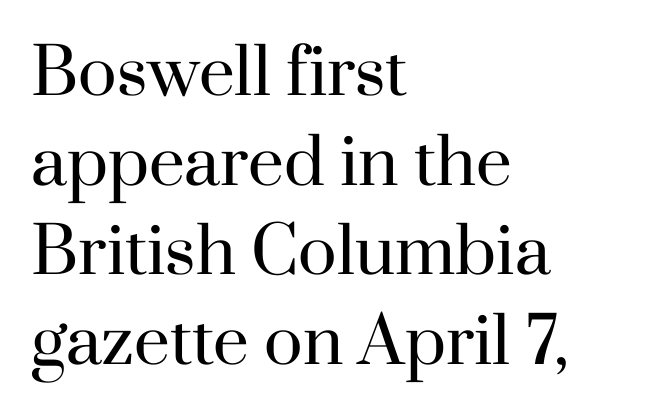
The image shows 64 px regular-weight serif type, upright; set left-aligned, normal line spacing (1.4x), normal letter spacing, not underlined; high stroke contrast and a small x-height.
